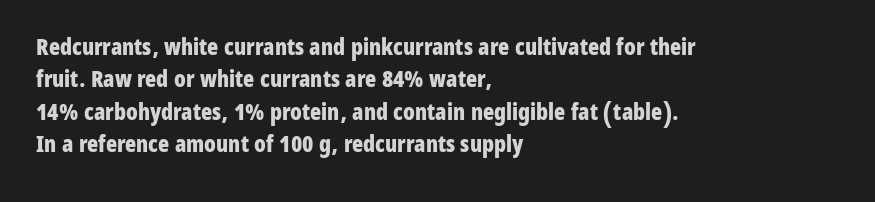
The space directly below the letters is spotless. A dark, heavy texture on the line: the type is bold. Every row of glyphs begins at an identical x-position on the left. Posture: vertical.
